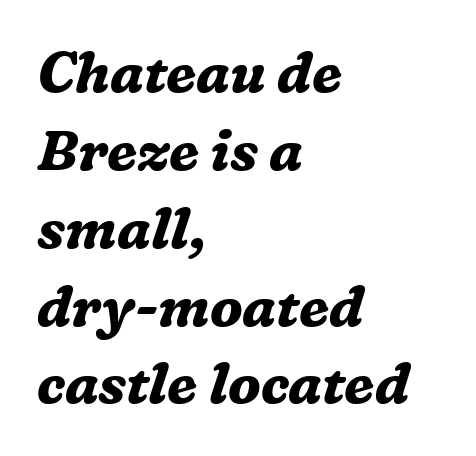
{"serif": "yes", "italic": "yes", "lean": "right", "slant_degrees": 16, "bold": "yes", "weight": "bold", "width": "normal", "stroke_contrast": "medium", "x_height": "medium", "monospaced": "no", "underline": "no", "align": "left", "line_spacing": "normal", "line_spacing_ratio": 1.39, "letter_spacing": "normal", "letter_spacing_em": 0.0, "glyph_px": 56}
